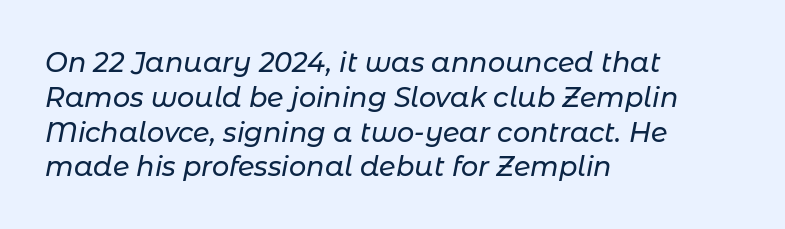
Q: Is the text italic (slanted)? A: Yes, it leans right by about 11 degrees.
Q: Is the text underlined? A: No.
Q: How is the paragraph aligned? A: Left-aligned.
Q: Is the spacing between letters normal or unusually wide? A: Normal.
Q: Is the spacing between lines tight, normal or loose? A: Normal.
